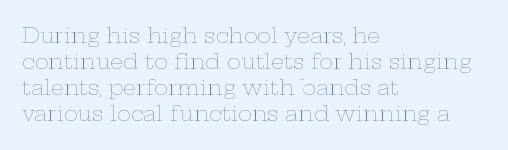
{"italic": "no", "bold": "no", "underline": "no", "align": "left", "line_spacing_ratio": 1.24, "letter_spacing": "normal", "letter_spacing_em": 0.0, "glyph_px": 21}
